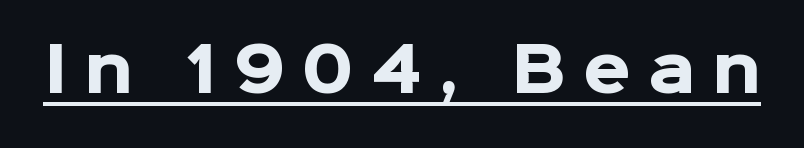
The image shows 61 px heavy sans-serif type, upright; set unusually wide letter spacing (+0.28 em), underlined; low stroke contrast and a medium x-height.
